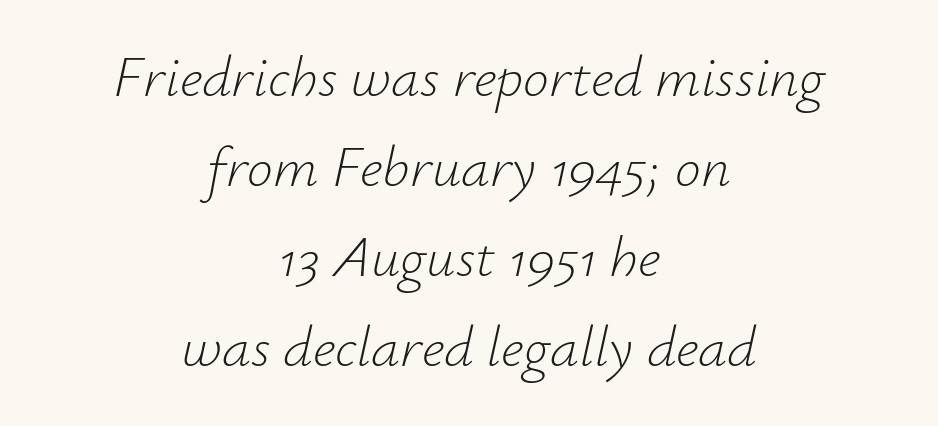
{"italic": "yes", "lean": "right", "slant_degrees": 12, "bold": "no", "weight": "light", "width": "normal", "stroke_contrast": "low", "x_height": "small", "monospaced": "no", "underline": "no", "align": "center", "line_spacing": "normal", "line_spacing_ratio": 1.55, "letter_spacing": "normal", "letter_spacing_em": 0.0, "glyph_px": 58}
